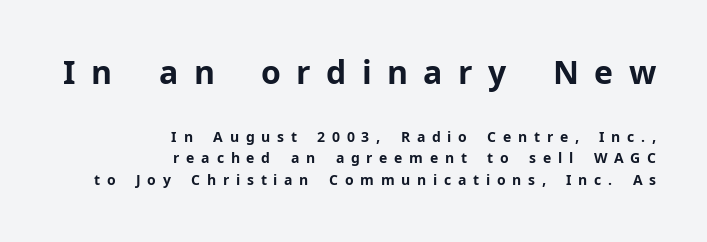
{"serif": "no", "italic": "no", "bold": "yes", "weight": "bold", "width": "normal", "stroke_contrast": "low", "x_height": "medium", "monospaced": "no", "underline": "no", "align": "right", "line_spacing": "normal", "line_spacing_ratio": 1.56, "letter_spacing": "wide", "letter_spacing_em": 0.48, "larger_block": "first", "size_ratio": 2.29, "glyph_px": 32}
